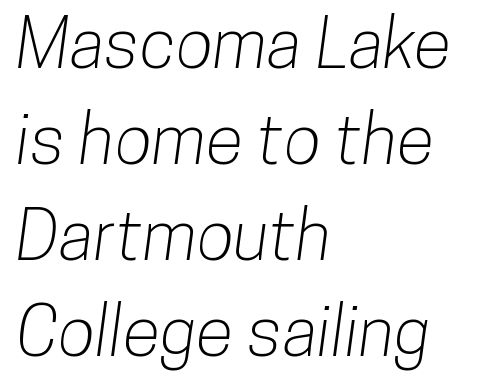
Each row of text sits above clean, open space. Here the glyphs are tracked normally, forming tight word shapes. Each letter's strokes conclude bluntly, with no projecting serifs. Short and long lines alike share a common starting point at left. Proportional: the letters do not fall into vertical columns.
